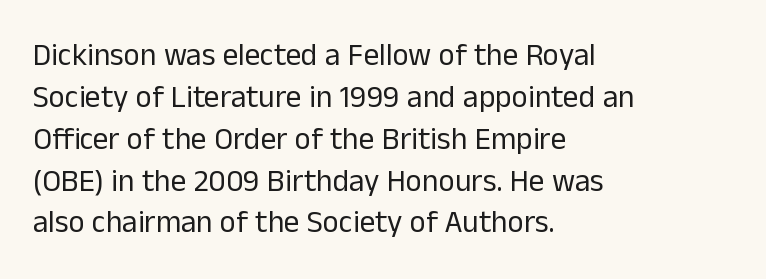
The horizontal fit of the characters is conventional and even. Nobody drew a line under any word here. Honestly, the row spacing looks completely unremarkable. A light-to-regular cut is what we see here. One-word summary of the alignment: left.
